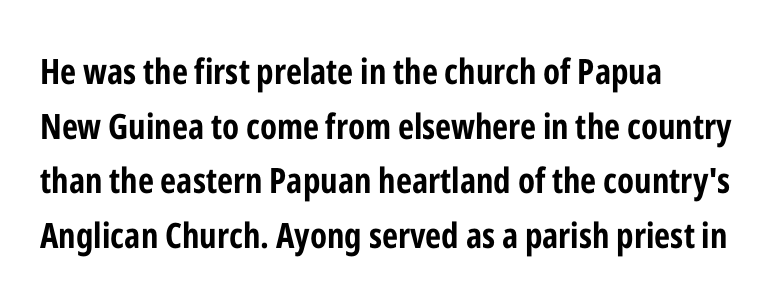
Q: Is the text bold? A: Yes.
Q: Is the text italic (slanted)? A: No, it is upright.
Q: Is the typeface a serif or a sans-serif typeface? A: Sans-serif.
Q: Is the text underlined? A: No.
Q: How is the paragraph aligned? A: Left-aligned.
Q: Is the spacing between letters normal or unusually wide? A: Normal.
Q: Is the spacing between lines tight, normal or loose? A: Normal.
Q: Width (condensed, normal, or wide)? A: Condensed.
Q: Stroke contrast? A: Low.
Q: x-height? A: Medium.
Q: Monospaced? A: No.
